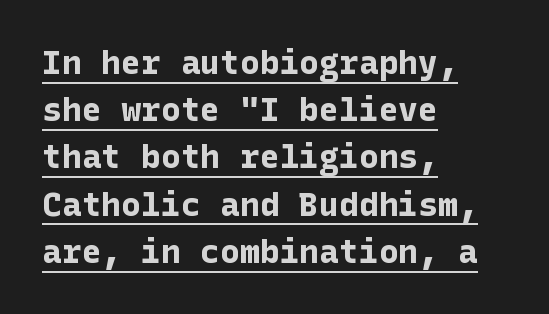
The image shows 33 px bold sans-serif type, upright; set left-aligned, normal line spacing (1.43x), normal letter spacing, underlined; low stroke contrast and a medium x-height.
